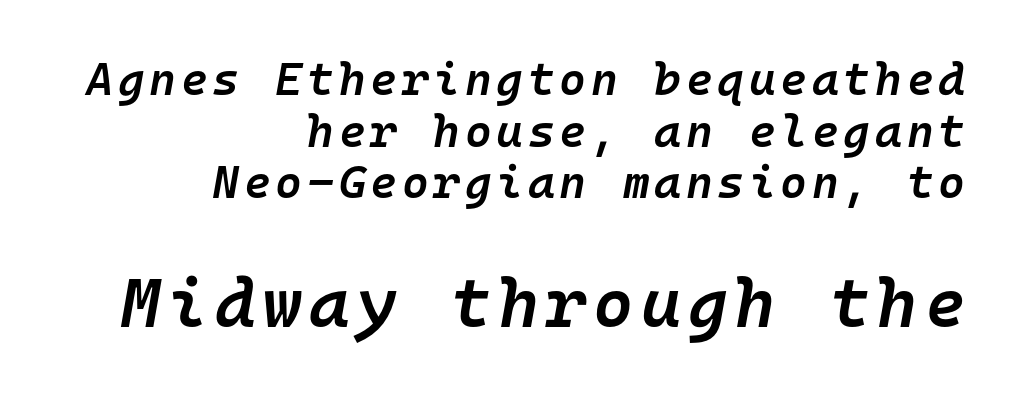
The image shows 69 px semibold type, italic (leaning right), monospaced; set right-aligned, tight line spacing (1.12x), not underlined; the second (bottom) block is 1.5x larger; low stroke contrast and a medium x-height.
